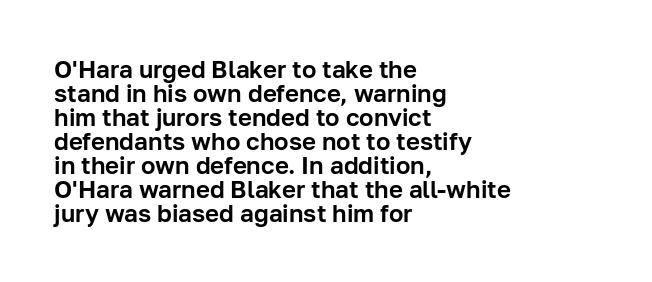
{"italic": "no", "underline": "no", "align": "left", "line_spacing": "tight", "line_spacing_ratio": 1.0, "letter_spacing": "normal", "letter_spacing_em": 0.0, "glyph_px": 24}
